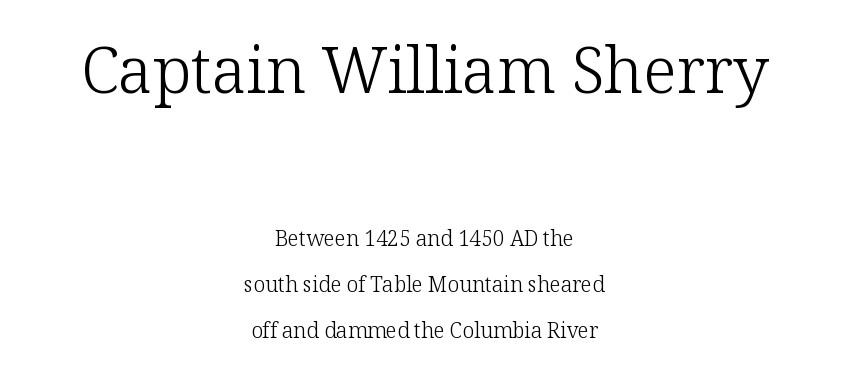
The designer went with a serif here, giving each stem small feet. A student would notice the top passage is typeset larger than what follows. Rule under the text: the space is simply empty. A typesetter would call this zero additional tracking.
